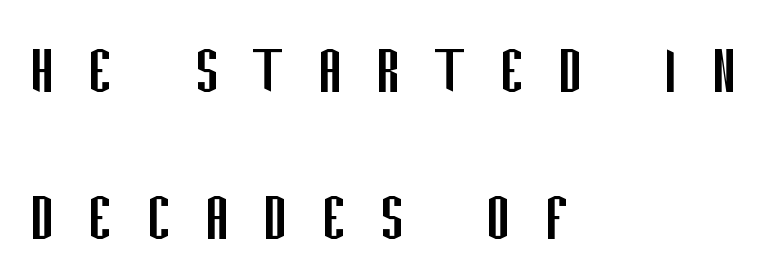
{"serif": "no", "italic": "no", "bold": "no", "weight": "regular", "width": "condensed", "stroke_contrast": "low", "x_height": "large", "monospaced": "no", "underline": "no", "align": "left", "line_spacing": "loose", "line_spacing_ratio": 1.96, "letter_spacing": "wide", "letter_spacing_em": 0.44, "glyph_px": 75}
